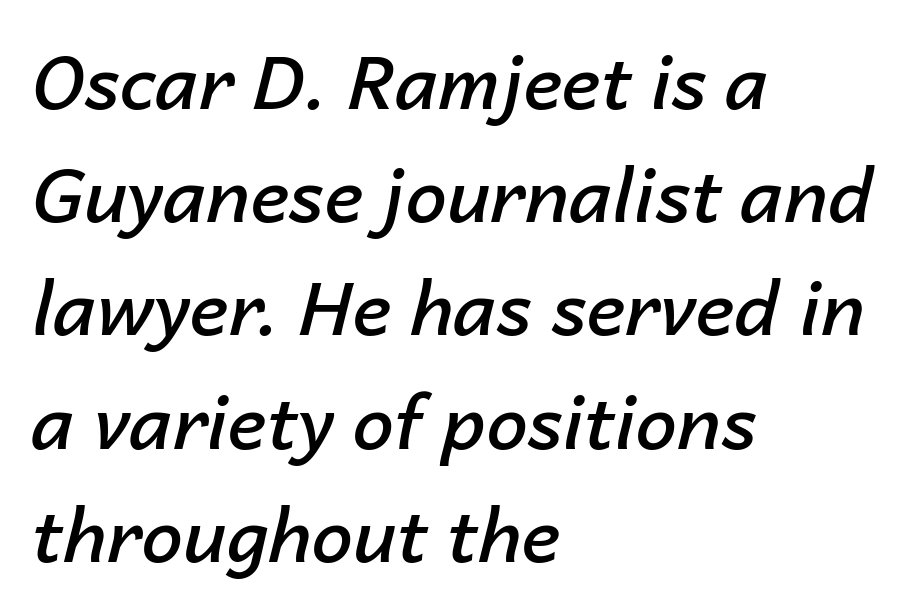
Vertical spacing — default. Nothing unusual about the tracking: characters are spaced as the font intends. Leftover space on each line is placed entirely after the last word. Unmarked baselines from the first word to the last.
